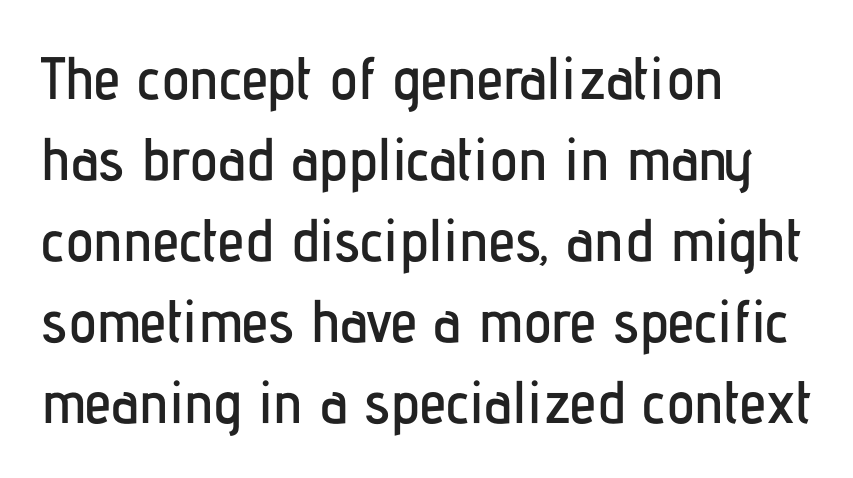
Q: Is the text italic (slanted)? A: No, it is upright.
Q: Is the typeface a serif or a sans-serif typeface? A: Sans-serif.
Q: Is the text underlined? A: No.
Q: How is the paragraph aligned? A: Left-aligned.
Q: Is the spacing between letters normal or unusually wide? A: Normal.
Q: Is the spacing between lines tight, normal or loose? A: Normal.
Q: Width (condensed, normal, or wide)? A: Condensed.
Q: Stroke contrast? A: Low.
Q: x-height? A: Medium.
Q: Monospaced? A: No.
